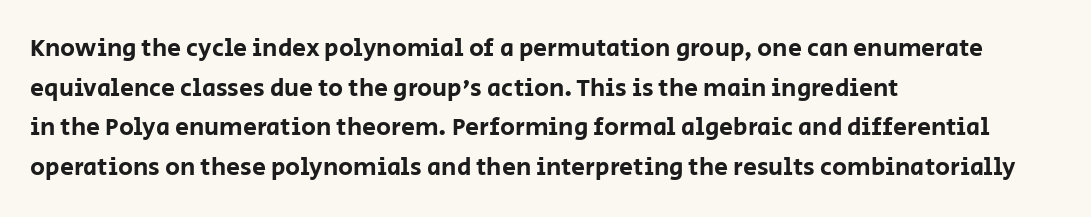
Q: Is the text italic (slanted)? A: No, it is upright.
Q: Is the text underlined? A: No.
Q: How is the paragraph aligned? A: Left-aligned.
Q: Is the spacing between letters normal or unusually wide? A: Normal.
Q: Is the spacing between lines tight, normal or loose? A: Normal.
